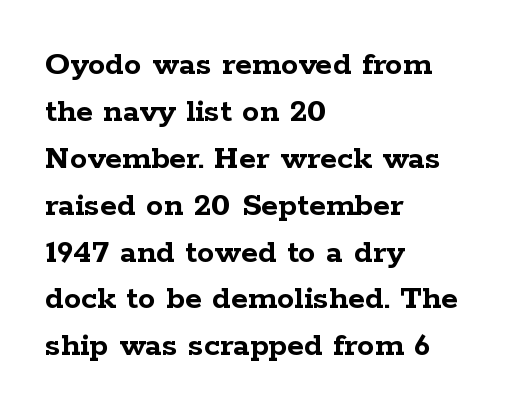
{"serif": "yes", "italic": "no", "bold": "yes", "weight": "semibold", "width": "wide", "stroke_contrast": "low", "x_height": "medium", "monospaced": "no", "underline": "no", "align": "left", "line_spacing": "normal", "line_spacing_ratio": 1.34, "letter_spacing": "normal", "letter_spacing_em": 0.0, "glyph_px": 35}
